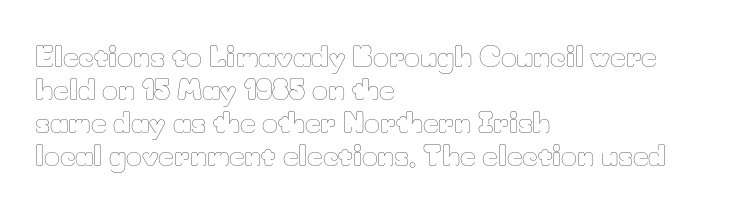
The type sits square on the baseline with zero lean. All the whitespace from short lines collects on the right. Students, note that the glyphs here touch the page at normal intervals. Weight class: somewhere from thin through regular. The foot of each line stays bare and open.
